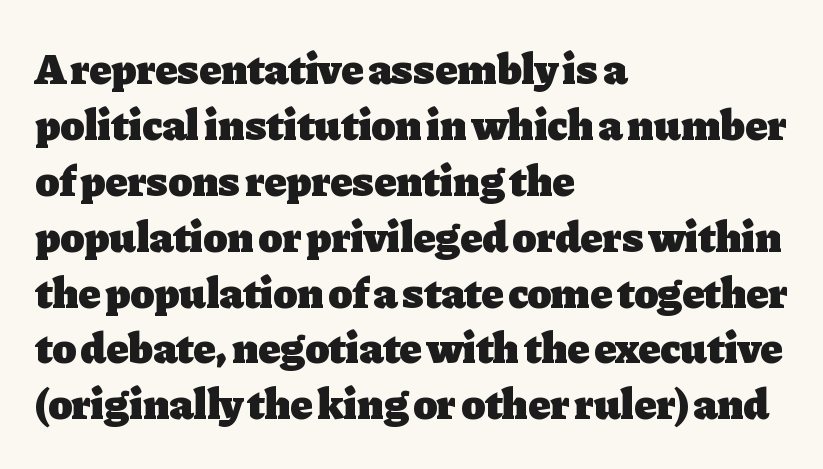
Q: Is the text bold? A: Yes.
Q: Is the text italic (slanted)? A: No, it is upright.
Q: Is the typeface a serif or a sans-serif typeface? A: Serif.
Q: Is the text underlined? A: No.
Q: How is the paragraph aligned? A: Left-aligned.
Q: Is the spacing between letters normal or unusually wide? A: Normal.
Q: Is the spacing between lines tight, normal or loose? A: Normal.
Q: Width (condensed, normal, or wide)? A: Normal.
Q: Stroke contrast? A: Low.
Q: x-height? A: Medium.
Q: Monospaced? A: No.
